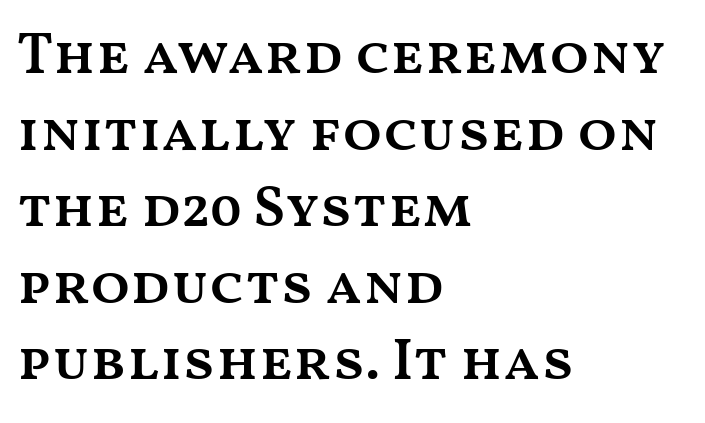
The image shows 58 px semibold, wide type, upright; set left-aligned, normal line spacing (1.32x), normal letter spacing, not underlined; medium stroke contrast and a medium x-height.
